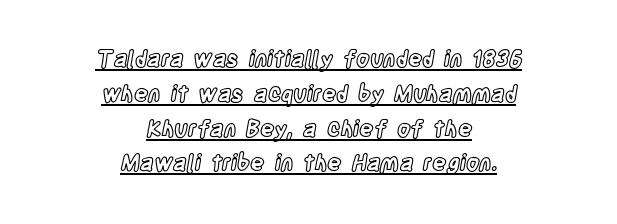
{"underline": "yes", "align": "center", "line_spacing": "normal", "line_spacing_ratio": 1.58, "letter_spacing": "normal", "letter_spacing_em": 0.0, "glyph_px": 22}
